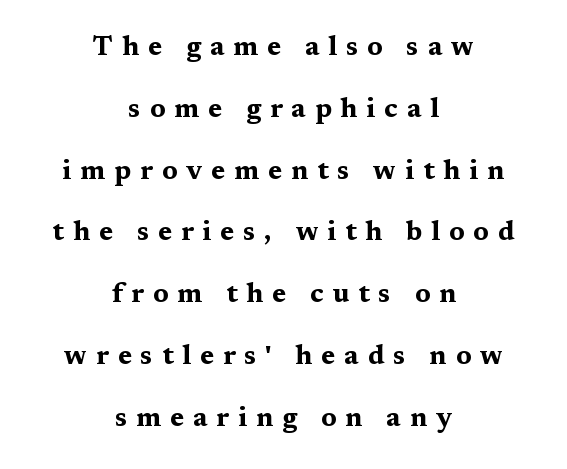
What stands out about the letter spacing? Its width — letters are far apart. The space directly below the letters is spotless. Compared with an ordinary text face, these strokes are far heavier — a full bold. Loosely led — the rows are spread out. Which margin do the lines hug? Neither — every line sits in the middle.
